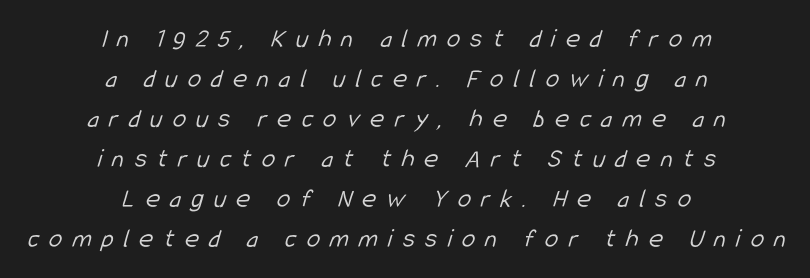
You could only call the tracking loose — the letters float apart. Counters stay open thanks to moderate or lighter strokes. Notice how the passage keeps no hard edge, just a central spine. Regular leading. Just letters on the line, the space beneath them empty.
